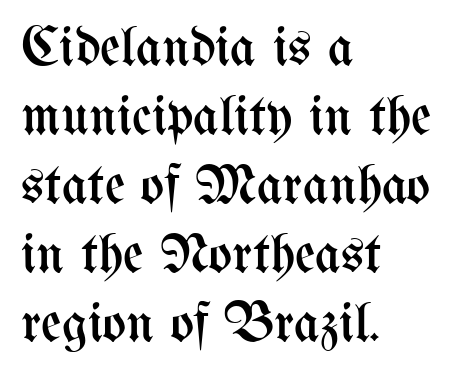
Letters rest on an invisible, unmarked baseline. On a weight scale, this lands at 450 or below. Spacing between characters is what you'd get straight out of the box. Ascenders rise straight up at ninety degrees. Note the varied advance widths — an 'i' is clearly narrower than an 'm'.
